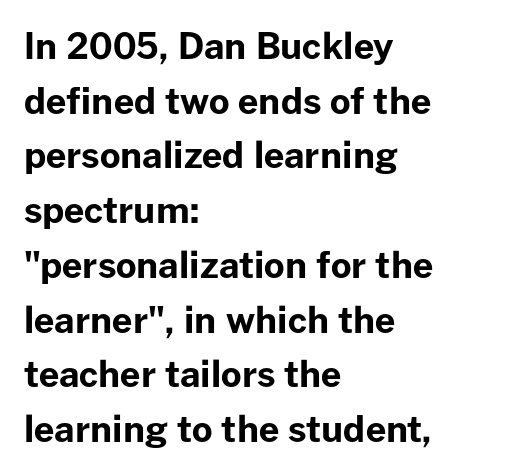
A student would call this left alignment; a typographer would say flush left, rag right. This sample has the flowing, uneven cadence of proportional lettering. The leading is moderate, giving the passage an even texture. The passage shown has conventional tracking throughout. Rendered with straight, roman letterforms.
